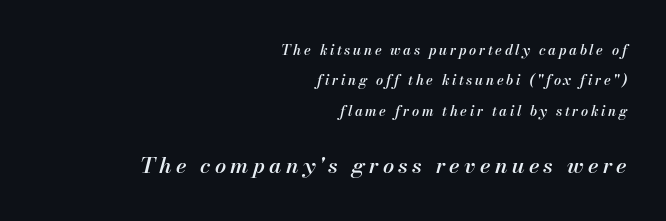
The image shows 22 px text type, italic (leaning right); set right-aligned, loose line spacing (2.17x), not underlined; the second (bottom) block is 1.57x larger.
